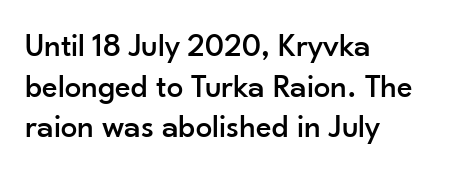
Q: Is the text italic (slanted)? A: No, it is upright.
Q: Is the typeface a serif or a sans-serif typeface? A: Sans-serif.
Q: Is the text underlined? A: No.
Q: How is the paragraph aligned? A: Left-aligned.
Q: Is the spacing between letters normal or unusually wide? A: Normal.
Q: Width (condensed, normal, or wide)? A: Normal.
Q: Stroke contrast? A: Low.
Q: x-height? A: Small.
Q: Monospaced? A: No.
